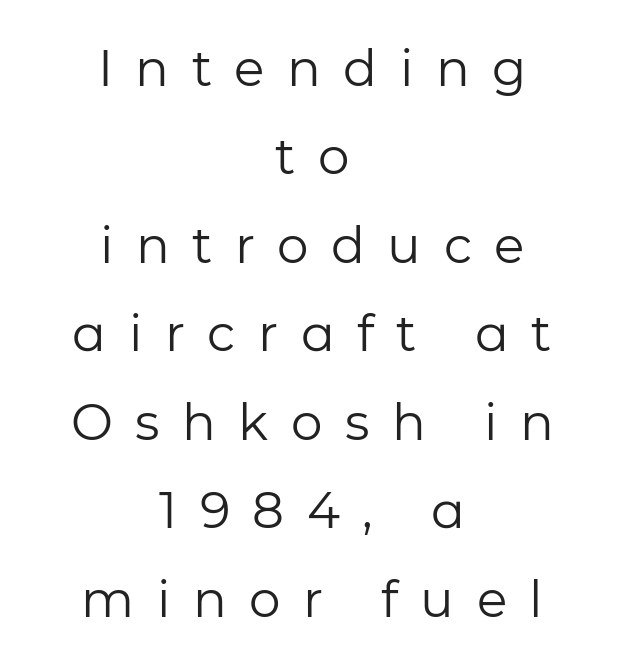
Q: Is the text bold? A: No.
Q: Is the text italic (slanted)? A: No, it is upright.
Q: Is the typeface a serif or a sans-serif typeface? A: Sans-serif.
Q: Is the text underlined? A: No.
Q: How is the paragraph aligned? A: Centered.
Q: Is the spacing between letters normal or unusually wide? A: Unusually wide.
Q: Width (condensed, normal, or wide)? A: Normal.
Q: Stroke contrast? A: Low.
Q: x-height? A: Medium.
Q: Monospaced? A: No.
